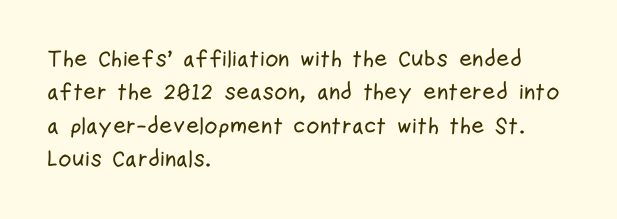
Q: Is the text italic (slanted)? A: No, it is upright.
Q: Is the text underlined? A: No.
Q: How is the paragraph aligned? A: Left-aligned.
Q: Is the spacing between letters normal or unusually wide? A: Normal.
Q: Is the spacing between lines tight, normal or loose? A: Normal.
